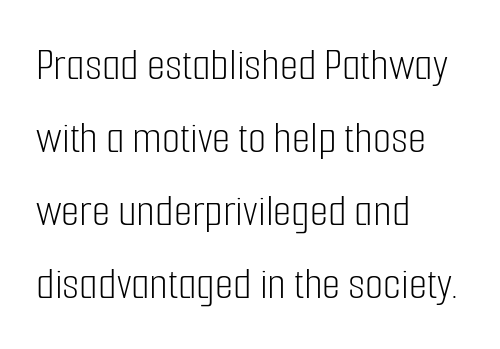
Underline: absent. If you drew a ruler down the left edge, every line would touch it. Character widths vary here, with narrow letters taking less room than wide ones. This sample keeps an unexceptional amount of space between lines. The horizontal fit of the characters is conventional and even. Posture: upright roman.
